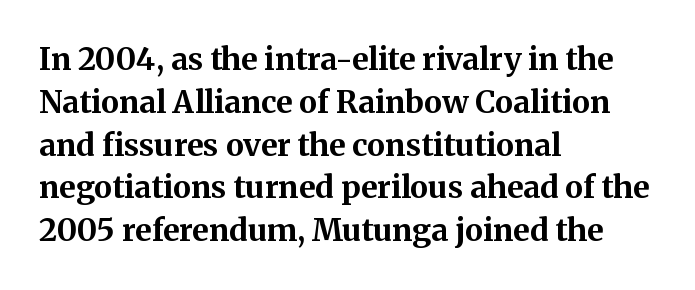
{"serif": "yes", "italic": "no", "bold": "yes", "weight": "bold", "width": "normal", "stroke_contrast": "medium", "x_height": "medium", "monospaced": "no", "underline": "no", "align": "left", "line_spacing": "normal", "line_spacing_ratio": 1.38, "letter_spacing": "normal", "letter_spacing_em": 0.0, "glyph_px": 31}
